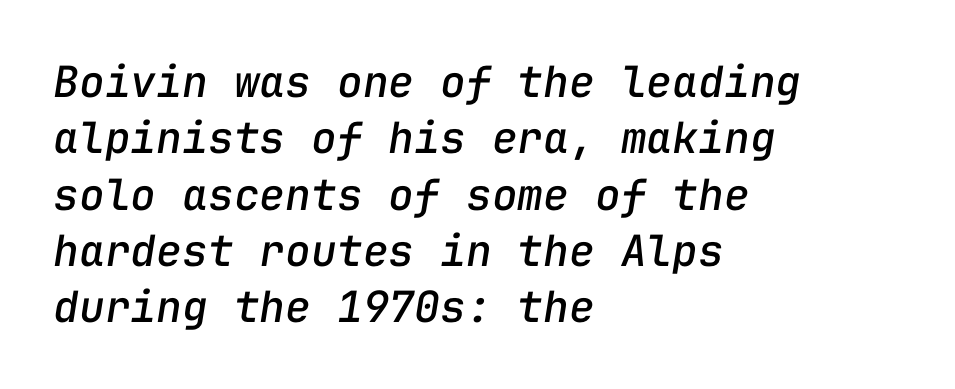
Think of a typewriter: that constant character pitch is what you see here. Descender tails drop into unmarked territory. Where is the straight margin? On the left. Leading: standard. The face used here is rendered with its standard letterfit.
